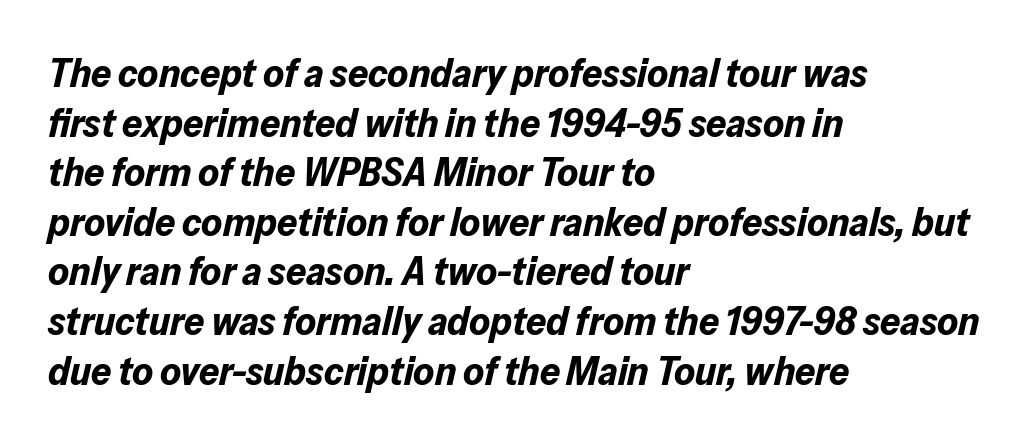
{"italic": "yes", "lean": "right", "slant_degrees": 13, "bold": "yes", "weight": "bold", "width": "normal", "stroke_contrast": "low", "x_height": "medium", "monospaced": "no", "underline": "no", "align": "left", "line_spacing_ratio": 1.24, "letter_spacing": "normal", "letter_spacing_em": 0.0, "glyph_px": 40}
